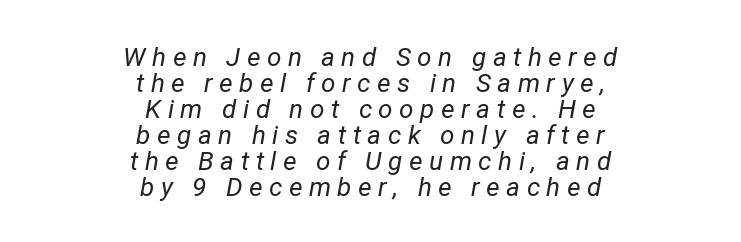
The image shows 26 px text type, italic (leaning right); set centered, tight line spacing (1.0x), unusually wide letter spacing (+0.25 em), not underlined.
